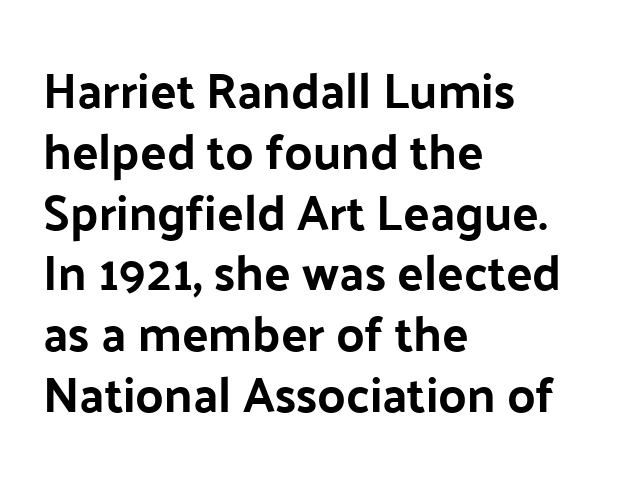
Q: Is the text italic (slanted)? A: No, it is upright.
Q: Is the typeface a serif or a sans-serif typeface? A: Sans-serif.
Q: Is the text underlined? A: No.
Q: How is the paragraph aligned? A: Left-aligned.
Q: Is the spacing between letters normal or unusually wide? A: Normal.
Q: Width (condensed, normal, or wide)? A: Normal.
Q: Stroke contrast? A: Low.
Q: x-height? A: Medium.
Q: Monospaced? A: No.
